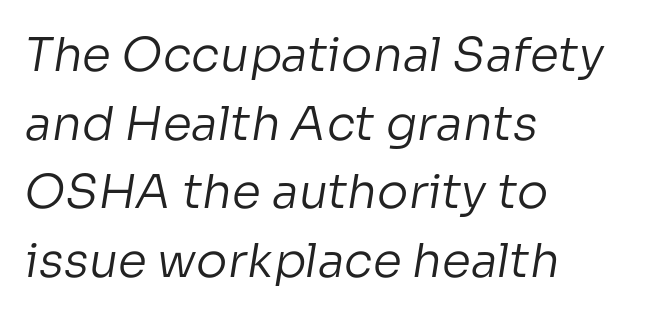
Q: Is the text bold? A: No.
Q: Is the typeface a serif or a sans-serif typeface? A: Sans-serif.
Q: Is the text underlined? A: No.
Q: How is the paragraph aligned? A: Left-aligned.
Q: Is the spacing between letters normal or unusually wide? A: Normal.
Q: Is the spacing between lines tight, normal or loose? A: Normal.
Q: Width (condensed, normal, or wide)? A: Normal.
Q: Stroke contrast? A: Low.
Q: x-height? A: Medium.
Q: Monospaced? A: No.
